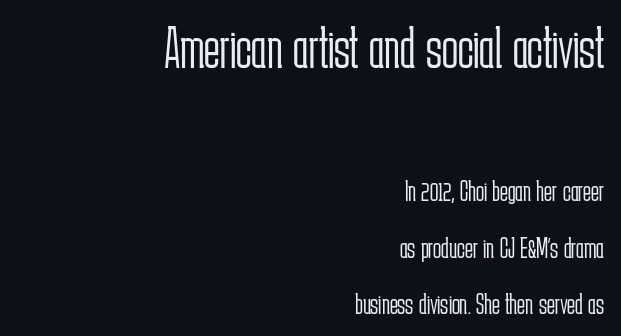
The image shows 59 px light, condensed sans-serif type, upright; set right-aligned, line spacing 1.88x, normal letter spacing, not underlined; the first (top) block is 1.97x larger; low stroke contrast and a medium x-height.
